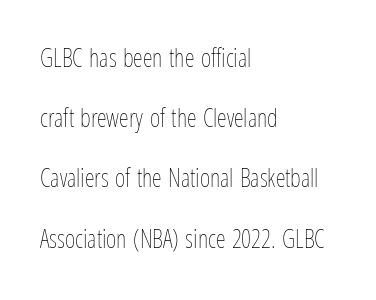
The image shows 25 px text type, upright; set left-aligned, loose line spacing (2.41x), normal letter spacing, not underlined.
